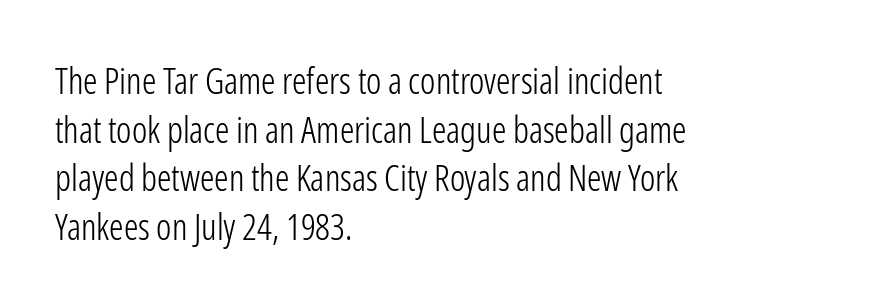
The image shows 36 px light, condensed sans-serif type, upright; set left-aligned, normal line spacing (1.35x), normal letter spacing, not underlined; low stroke contrast and a medium x-height.
